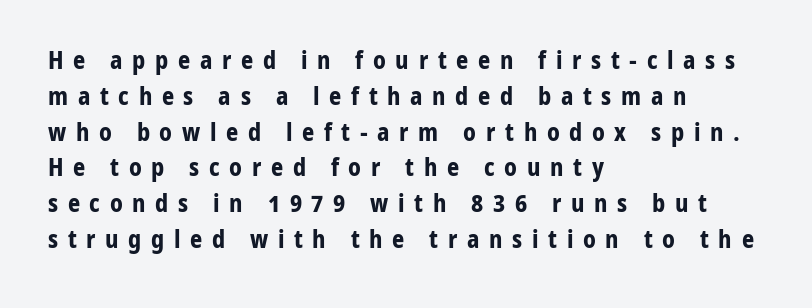
The image shows 24 px bold type, upright; set left-aligned, normal line spacing (1.49x), unusually wide letter spacing (+0.4 em), not underlined.
